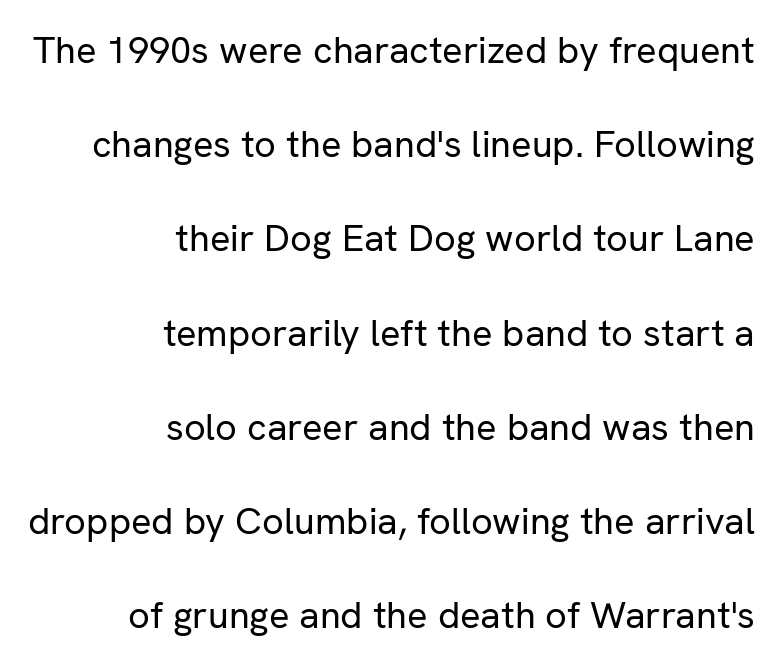
Q: Is the text bold? A: No.
Q: Is the text italic (slanted)? A: No, it is upright.
Q: Is the typeface a serif or a sans-serif typeface? A: Sans-serif.
Q: Is the text underlined? A: No.
Q: How is the paragraph aligned? A: Right-aligned.
Q: Is the spacing between letters normal or unusually wide? A: Normal.
Q: Is the spacing between lines tight, normal or loose? A: Loose.
Q: Width (condensed, normal, or wide)? A: Normal.
Q: Stroke contrast? A: Low.
Q: x-height? A: Medium.
Q: Monospaced? A: No.
